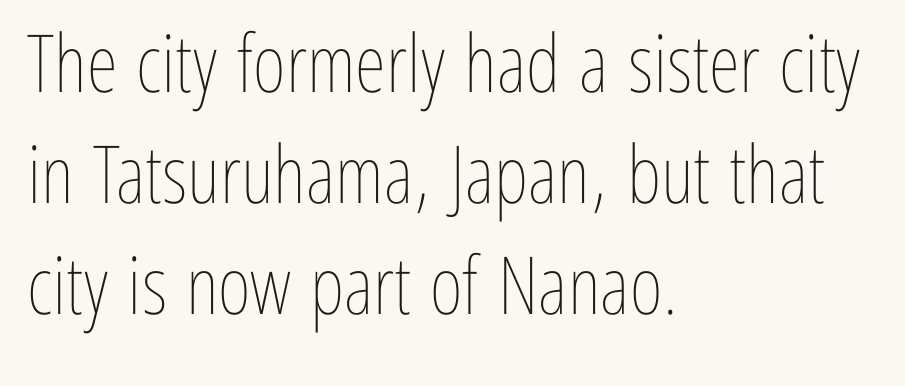
The image shows 80 px thin, condensed type, upright; set left-aligned, normal line spacing (1.39x), normal letter spacing, not underlined; low stroke contrast and a medium x-height.
